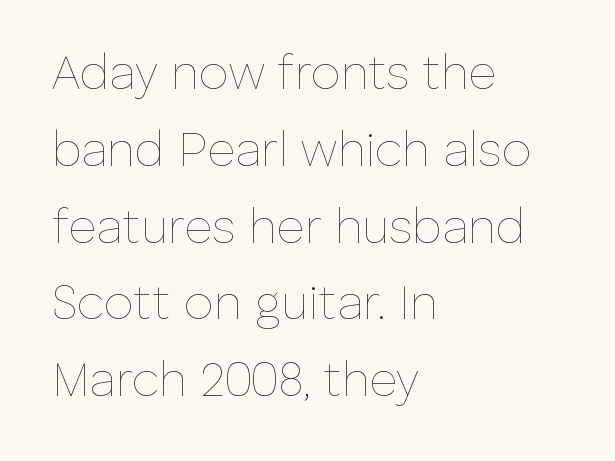
The image shows 48 px thin type, upright; set left-aligned, normal line spacing (1.6x), normal letter spacing, not underlined; low stroke contrast and a medium x-height.
